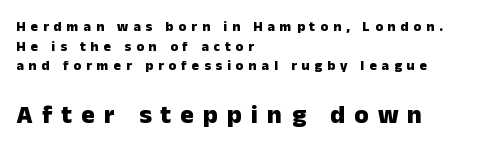
Interline gaps are of average width in this sample. Observe the wide spacing: letters keep a clear distance from each other. Which chunk is bigger? The second one — the bottom block dwarfs the top. Each line starts at the same left margin while the right side varies.
